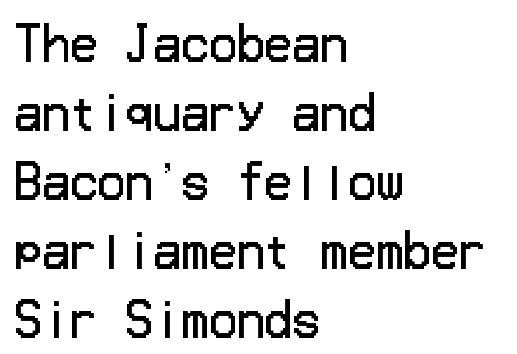
{"serif": "no", "italic": "no", "bold": "no", "weight": "regular", "width": "normal", "stroke_contrast": "low", "x_height": "medium", "underline": "no", "align": "left", "line_spacing": "normal", "line_spacing_ratio": 1.5, "letter_spacing": "normal", "letter_spacing_em": 0.0, "glyph_px": 46}
